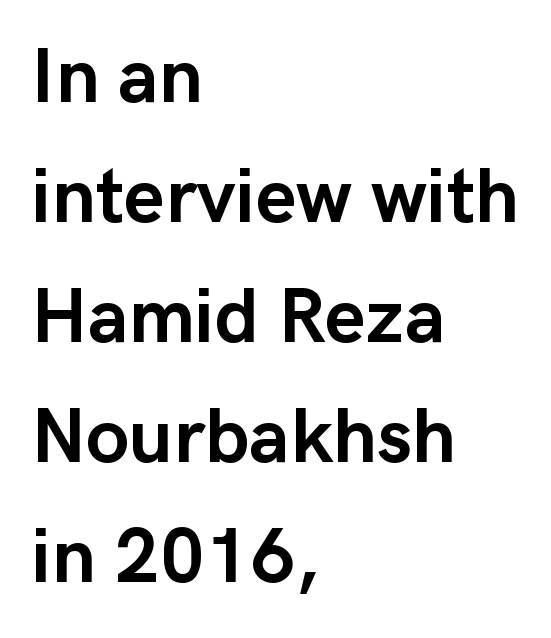
{"serif": "no", "italic": "no", "bold": "yes", "weight": "semibold", "width": "normal", "stroke_contrast": "low", "x_height": "medium", "monospaced": "no", "underline": "no", "align": "left", "line_spacing": "normal", "line_spacing_ratio": 1.54, "letter_spacing": "normal", "letter_spacing_em": 0.0, "glyph_px": 78}
